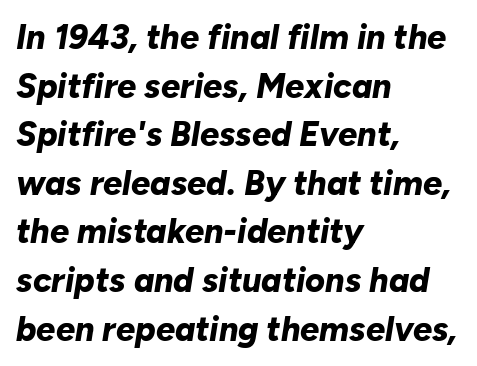
{"italic": "yes", "lean": "right", "slant_degrees": 10, "bold": "yes", "weight": "bold", "width": "normal", "stroke_contrast": "low", "x_height": "medium", "monospaced": "no", "underline": "no", "align": "left", "line_spacing": "normal", "line_spacing_ratio": 1.43, "letter_spacing": "normal", "letter_spacing_em": 0.0, "glyph_px": 34}
